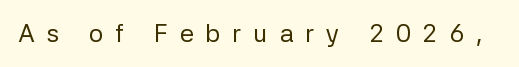
Q: Is the text bold? A: No.
Q: Is the text italic (slanted)? A: No, it is upright.
Q: Is the text underlined? A: No.
Q: Is the spacing between letters normal or unusually wide? A: Unusually wide.
